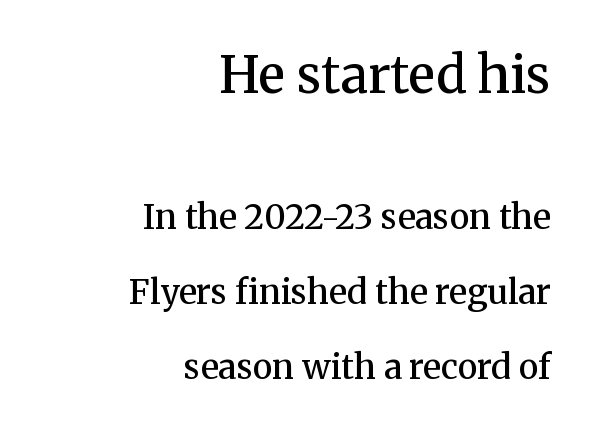
{"serif": "yes", "italic": "no", "bold": "semi", "weight": "semibold", "width": "normal", "stroke_contrast": "medium", "x_height": "medium", "monospaced": "no", "underline": "no", "align": "right", "line_spacing": "loose", "line_spacing_ratio": 2.2, "letter_spacing": "normal", "letter_spacing_em": 0.0, "larger_block": "first", "size_ratio": 1.5, "glyph_px": 51}
